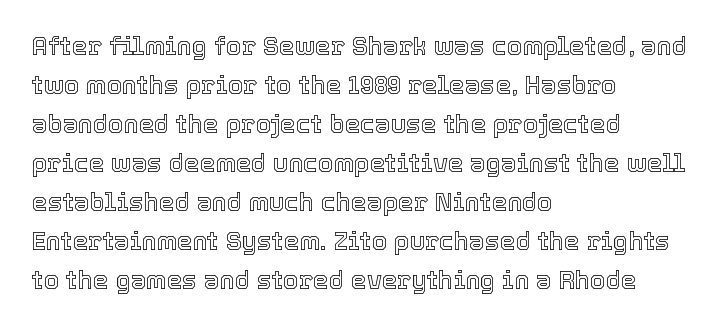
Q: Is the text italic (slanted)? A: No, it is upright.
Q: Is the text underlined? A: No.
Q: How is the paragraph aligned? A: Left-aligned.
Q: Is the spacing between letters normal or unusually wide? A: Normal.
Q: Is the spacing between lines tight, normal or loose? A: Normal.
